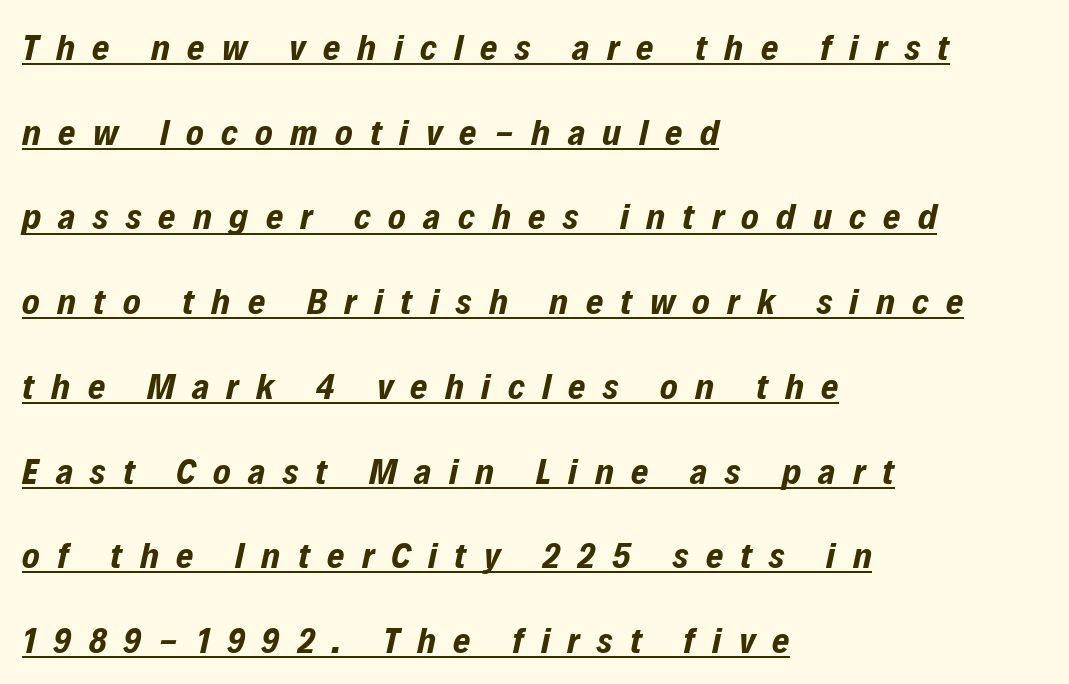
Q: Is the text bold? A: Yes.
Q: Is the text italic (slanted)? A: Yes, it leans right by about 12 degrees.
Q: Is the text underlined? A: Yes.
Q: How is the paragraph aligned? A: Left-aligned.
Q: Is the spacing between letters normal or unusually wide? A: Unusually wide.
Q: Is the spacing between lines tight, normal or loose? A: Loose.
Q: Width (condensed, normal, or wide)? A: Condensed.
Q: Stroke contrast? A: Low.
Q: x-height? A: Medium.
Q: Monospaced? A: No.
